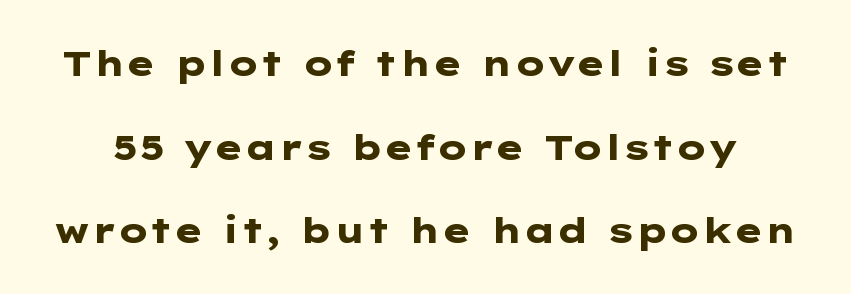
{"serif": "no", "italic": "no", "bold": "yes", "weight": "heavy", "width": "wide", "stroke_contrast": "low", "x_height": "medium", "underline": "no", "line_spacing": "loose", "line_spacing_ratio": 2.39, "letter_spacing": "normal", "letter_spacing_em": 0.0, "glyph_px": 35}
